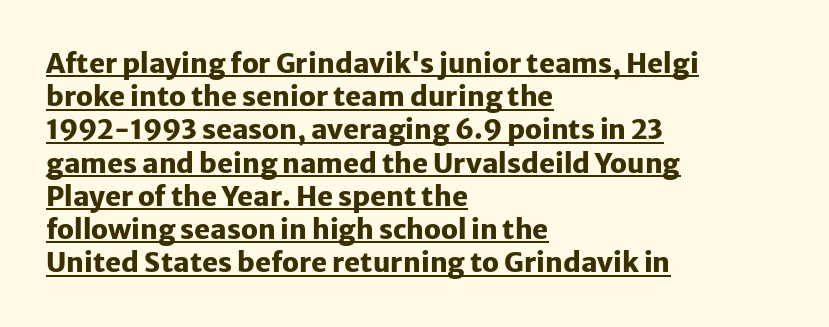
Decoration check: the copy is underlined. One-word summary of the alignment: left. What stands out about the letter spacing? Nothing — it is the standard amount. The passage shown is emphatically bold.
